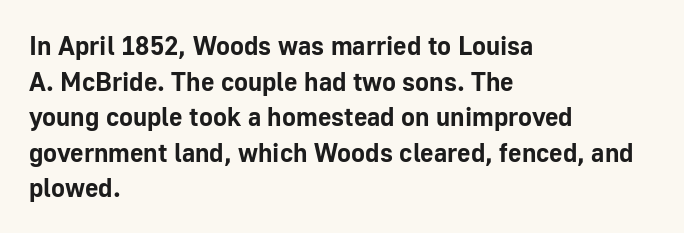
The image shows 26 px bold type, upright; set left-aligned, normal line spacing (1.37x), normal letter spacing, not underlined.
